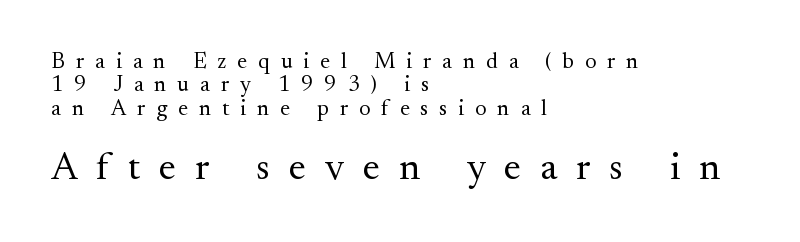
Q: Is the text bold? A: No.
Q: Is the text italic (slanted)? A: No, it is upright.
Q: Is the typeface a serif or a sans-serif typeface? A: Serif.
Q: Is the text underlined? A: No.
Q: How is the paragraph aligned? A: Left-aligned.
Q: Is the spacing between letters normal or unusually wide? A: Unusually wide.
Q: Is the spacing between lines tight, normal or loose? A: Tight.
Q: Which block of text is set in a larger size, the first (top) or the second (bottom)? A: The second (bottom) one.
Q: Width (condensed, normal, or wide)? A: Normal.
Q: Stroke contrast? A: Medium.
Q: x-height? A: Small.
Q: Monospaced? A: No.
